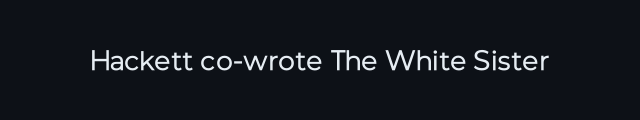
The image shows 28 px regular-weight sans-serif type, upright; set normal letter spacing, not underlined; low stroke contrast and a medium x-height.
